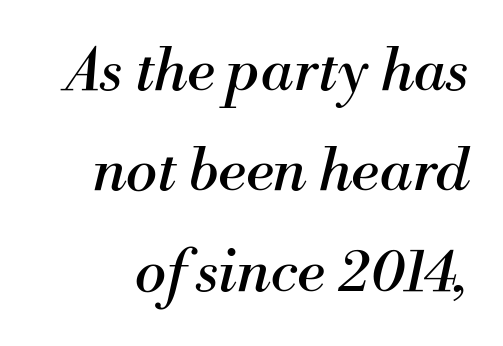
The rendering uses natural spacing where letterforms have individual widths. When letters slant like this, we call the style italic. Nothing unusual about the tracking: characters are spaced as the font intends. Ink coverage per letter is moderate at most. Observe the serifs anchoring each vertical stroke in this sample.
